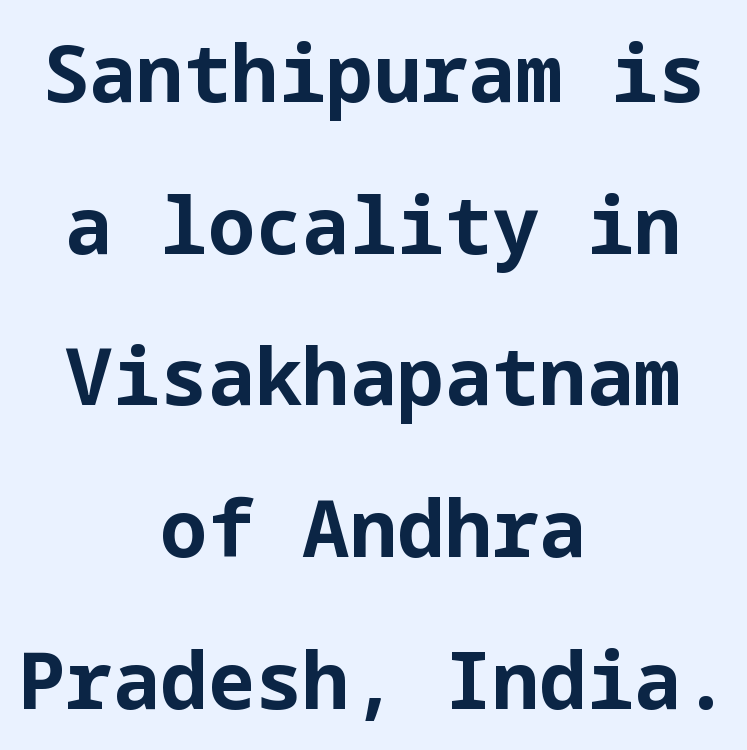
{"serif": "no", "italic": "no", "bold": "yes", "weight": "bold", "width": "normal", "stroke_contrast": "low", "x_height": "medium", "underline": "no", "align": "center", "line_spacing": "loose", "line_spacing_ratio": 1.92, "letter_spacing": "normal", "letter_spacing_em": 0.0, "glyph_px": 79}
